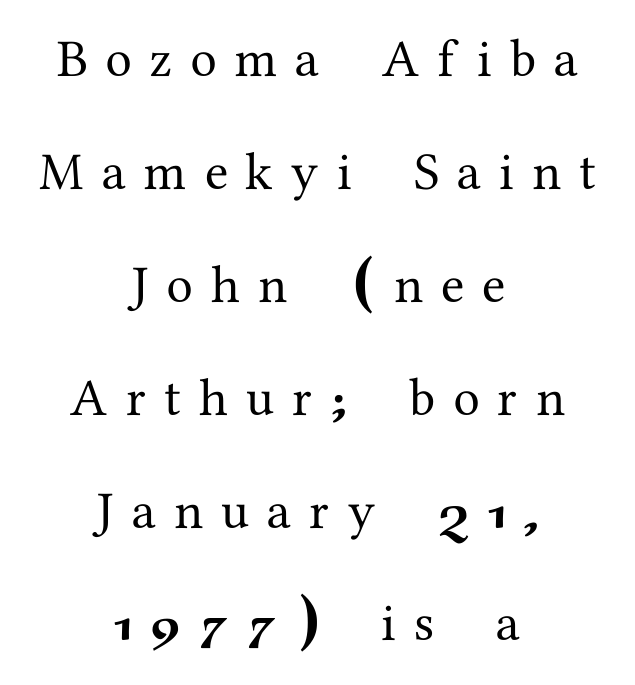
{"serif": "yes", "italic": "no", "width": "normal", "stroke_contrast": "medium", "x_height": "medium", "monospaced": "no", "underline": "no", "align": "center", "line_spacing": "loose", "line_spacing_ratio": 2.13, "letter_spacing": "wide", "letter_spacing_em": 0.34, "glyph_px": 53}
